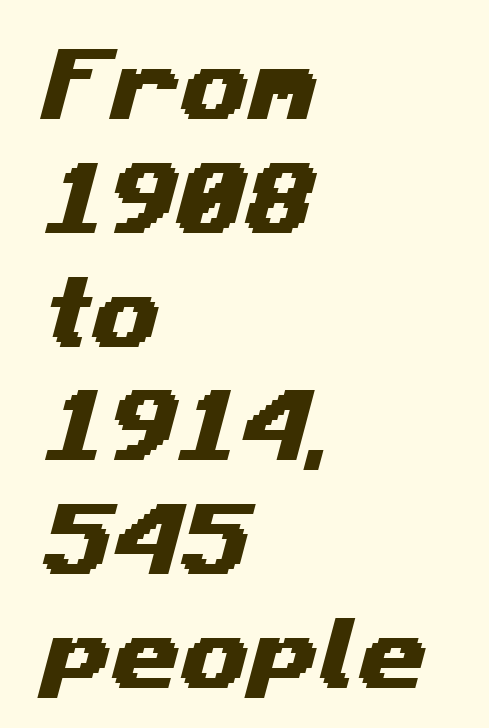
The image shows 79 px wide sans-serif type; set left-aligned, normal line spacing (1.44x), normal letter spacing, not underlined; medium stroke contrast and a medium x-height.
